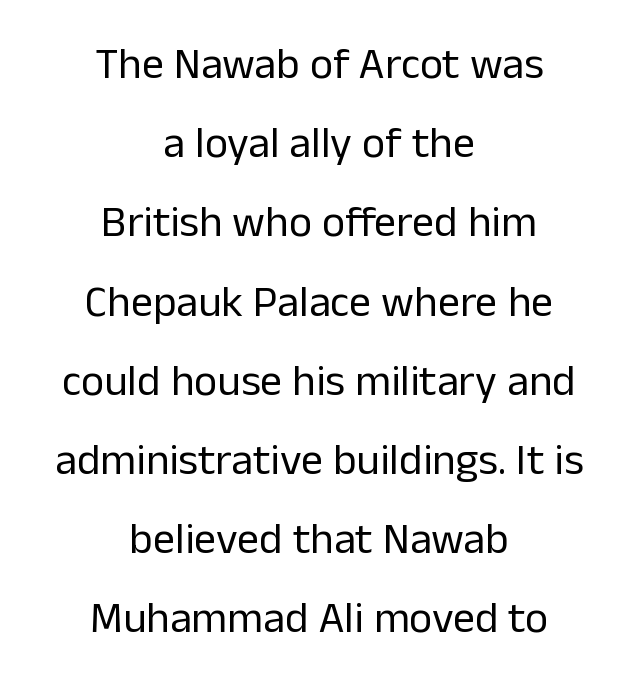
{"serif": "no", "italic": "no", "bold": "no", "weight": "regular", "width": "normal", "stroke_contrast": "low", "x_height": "medium", "monospaced": "no", "underline": "no", "align": "center", "line_spacing_ratio": 1.8, "letter_spacing": "normal", "letter_spacing_em": 0.0, "glyph_px": 44}
